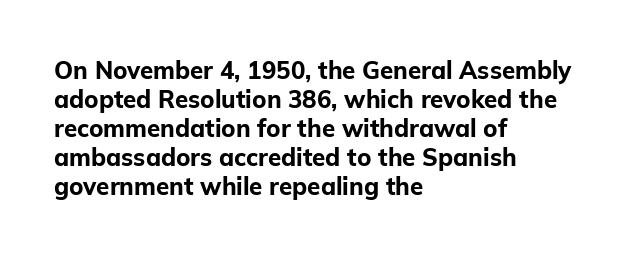
Bold? Absolutely — the strokes are thick and heavy. These lines are set flush left with a ragged right edge. Each row of text sits above clean, open space. There is no visible air inserted between adjacent glyphs. The type sits square on the baseline with zero lean.
